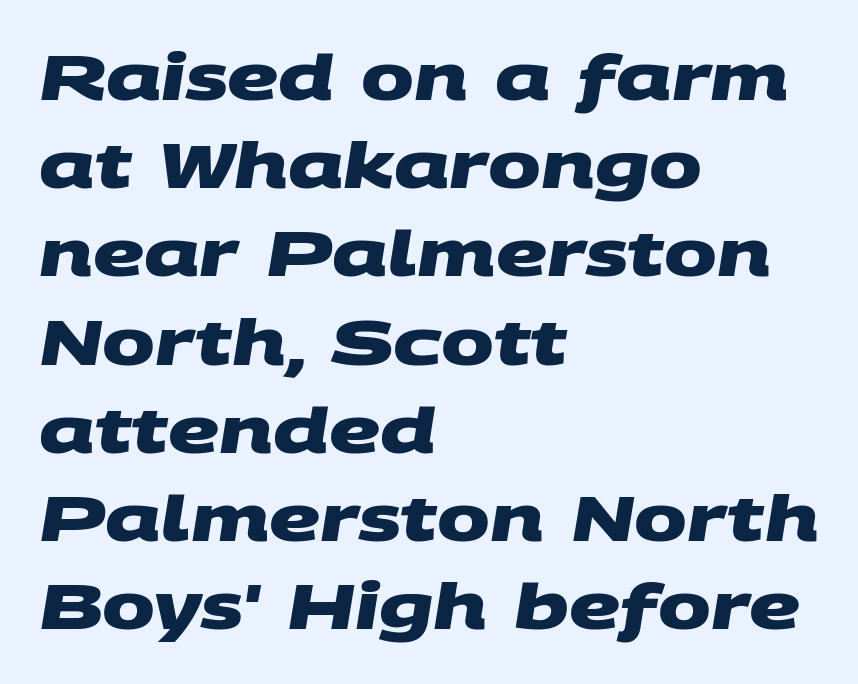
Q: Is the text bold? A: Yes.
Q: Is the typeface a serif or a sans-serif typeface? A: Sans-serif.
Q: Is the text underlined? A: No.
Q: How is the paragraph aligned? A: Left-aligned.
Q: Is the spacing between letters normal or unusually wide? A: Normal.
Q: Is the spacing between lines tight, normal or loose? A: Normal.
Q: Width (condensed, normal, or wide)? A: Wide.
Q: Stroke contrast? A: Medium.
Q: x-height? A: Large.
Q: Monospaced? A: No.
